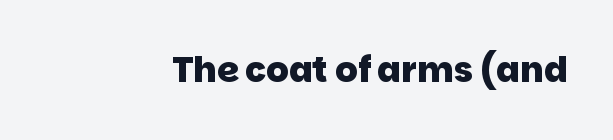
Q: Is the text bold? A: Yes.
Q: Is the typeface a serif or a sans-serif typeface? A: Sans-serif.
Q: Is the text underlined? A: No.
Q: Is the spacing between letters normal or unusually wide? A: Normal.
Q: Width (condensed, normal, or wide)? A: Normal.
Q: Stroke contrast? A: Low.
Q: x-height? A: Large.
Q: Monospaced? A: No.
